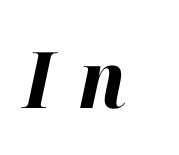
{"italic": "yes", "lean": "right", "slant_degrees": 12, "bold": "yes", "weight": "bold", "width": "normal", "stroke_contrast": "high", "x_height": "medium", "monospaced": "no", "underline": "no", "letter_spacing": "wide", "letter_spacing_em": 0.33, "glyph_px": 78}
